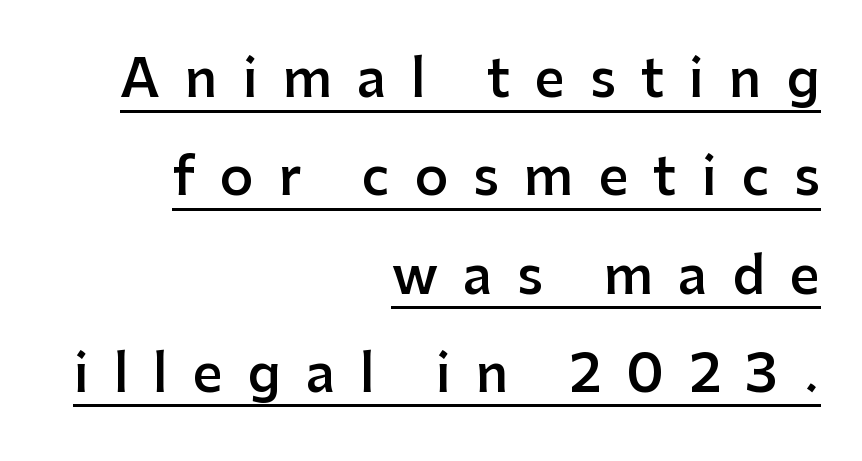
How are the letters spaced? Widely, with obvious added tracking. Unlike italic type, these characters show no tilt at all. I'd describe the lettering as semibold — firm but not a full bold. These lines are rendered in a variable-pitch font. Has an underline been added? It has.
